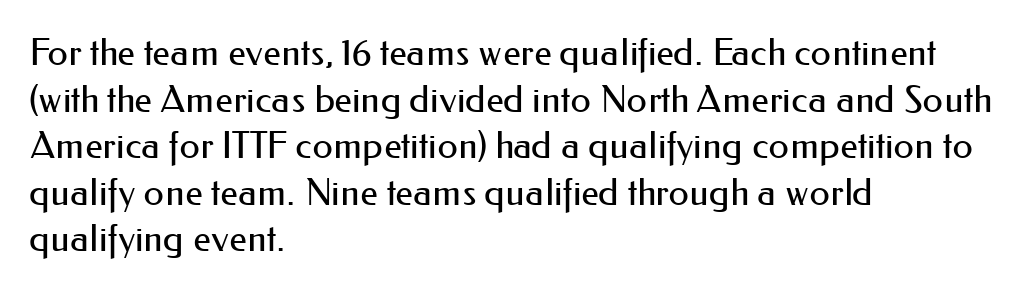
The image shows 37 px regular-weight sans-serif type, upright; set left-aligned, normal line spacing (1.26x), normal letter spacing, not underlined; medium stroke contrast and a small x-height.
